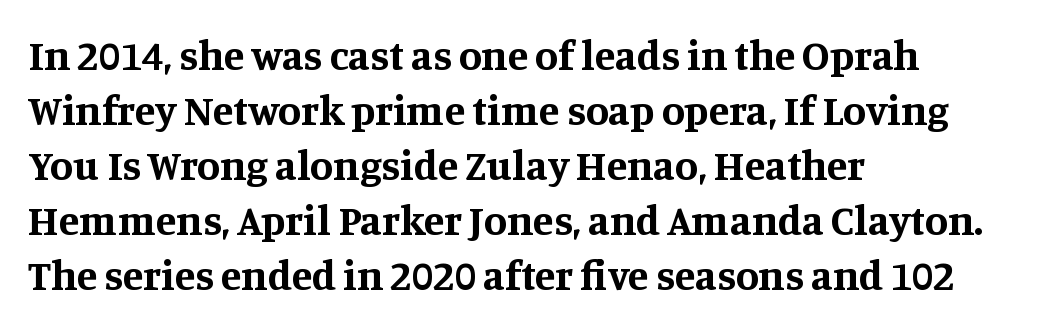
Q: Is the text bold? A: Yes.
Q: Is the text italic (slanted)? A: No, it is upright.
Q: Is the typeface a serif or a sans-serif typeface? A: Serif.
Q: Is the text underlined? A: No.
Q: How is the paragraph aligned? A: Left-aligned.
Q: Is the spacing between letters normal or unusually wide? A: Normal.
Q: Is the spacing between lines tight, normal or loose? A: Normal.
Q: Width (condensed, normal, or wide)? A: Normal.
Q: Stroke contrast? A: Medium.
Q: x-height? A: Large.
Q: Monospaced? A: No.
